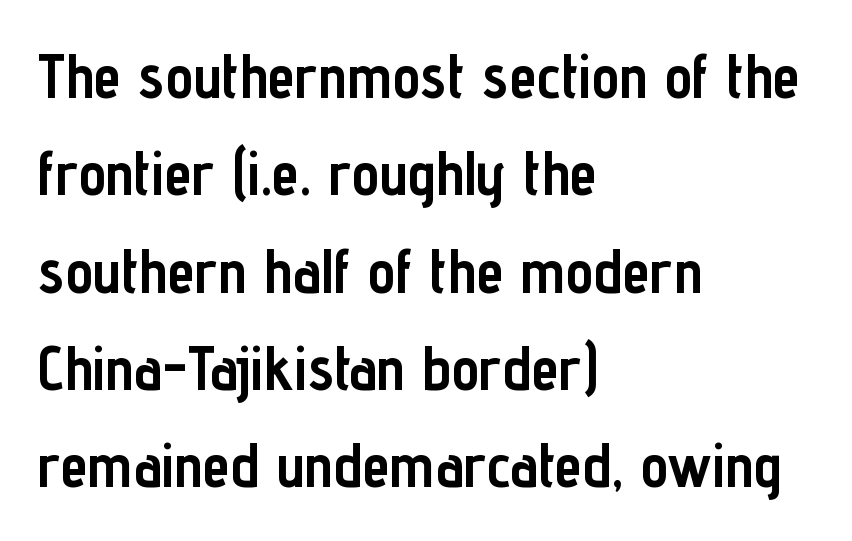
The image shows 62 px semibold, condensed sans-serif type, upright; set left-aligned, normal line spacing (1.57x), normal letter spacing, not underlined; low stroke contrast and a medium x-height.
